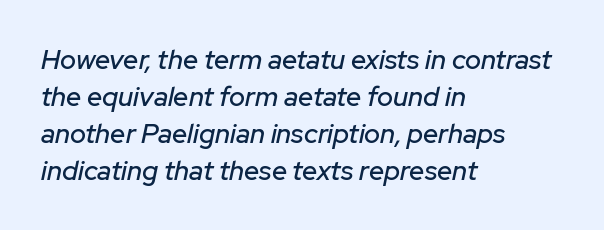
Students, note that the glyphs here touch the page at normal intervals. No word sits above an underline. These lines stack with their left ends in a neat column. If you drew a line through each stem, it would be angled.
